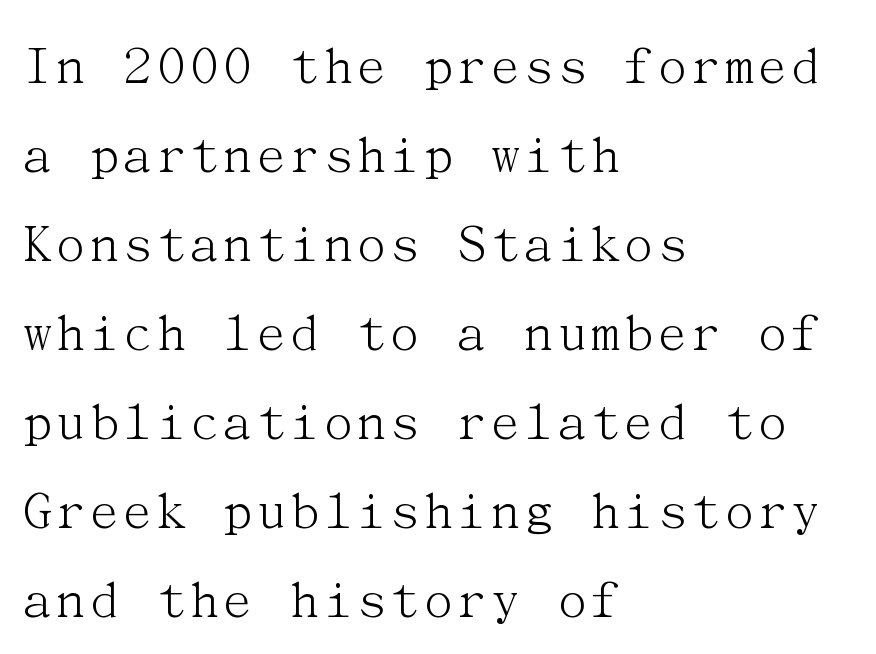
Q: Is the text bold? A: No.
Q: Is the text italic (slanted)? A: No, it is upright.
Q: Is the typeface a serif or a sans-serif typeface? A: Serif.
Q: Is the text underlined? A: No.
Q: How is the paragraph aligned? A: Left-aligned.
Q: Is the spacing between letters normal or unusually wide? A: Normal.
Q: Is the spacing between lines tight, normal or loose? A: Normal.
Q: Width (condensed, normal, or wide)? A: Normal.
Q: Stroke contrast? A: Medium.
Q: x-height? A: Medium.
